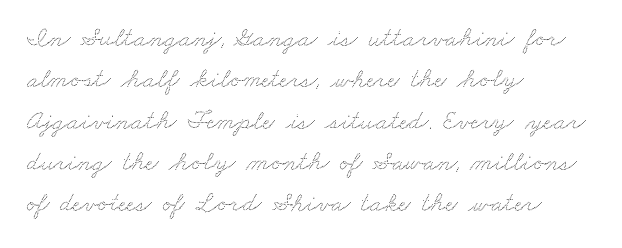
Q: Is the text underlined? A: No.
Q: How is the paragraph aligned? A: Left-aligned.
Q: Is the spacing between letters normal or unusually wide? A: Normal.
Q: Is the spacing between lines tight, normal or loose? A: Normal.
